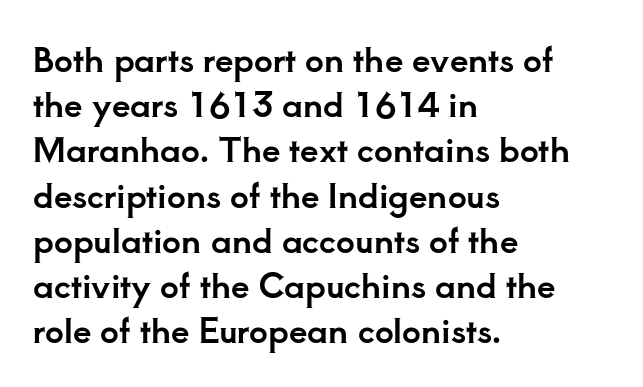
Q: Is the text italic (slanted)? A: No, it is upright.
Q: Is the typeface a serif or a sans-serif typeface? A: Serif.
Q: Is the text underlined? A: No.
Q: How is the paragraph aligned? A: Left-aligned.
Q: Is the spacing between letters normal or unusually wide? A: Normal.
Q: Is the spacing between lines tight, normal or loose? A: Normal.
Q: Width (condensed, normal, or wide)? A: Normal.
Q: Stroke contrast? A: Low.
Q: x-height? A: Small.
Q: Monospaced? A: No.
